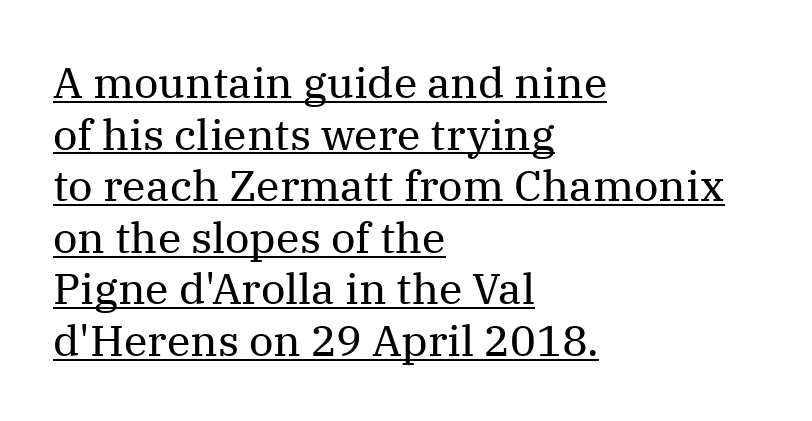
Q: Is the text bold? A: No.
Q: Is the text italic (slanted)? A: No, it is upright.
Q: Is the typeface a serif or a sans-serif typeface? A: Serif.
Q: Is the text underlined? A: Yes.
Q: How is the paragraph aligned? A: Left-aligned.
Q: Is the spacing between letters normal or unusually wide? A: Normal.
Q: Width (condensed, normal, or wide)? A: Normal.
Q: Stroke contrast? A: Medium.
Q: x-height? A: Medium.
Q: Monospaced? A: No.
